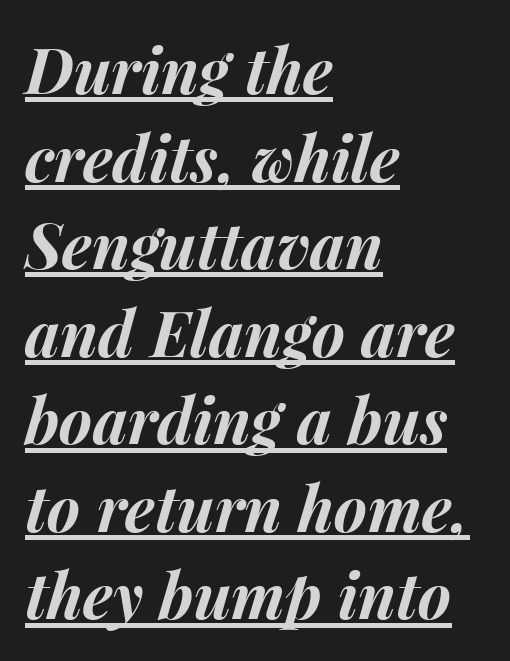
Q: Is the text bold? A: Yes.
Q: Is the text italic (slanted)? A: Yes, it leans right by about 15 degrees.
Q: Is the text underlined? A: Yes.
Q: How is the paragraph aligned? A: Left-aligned.
Q: Is the spacing between letters normal or unusually wide? A: Normal.
Q: Is the spacing between lines tight, normal or loose? A: Normal.
Q: Width (condensed, normal, or wide)? A: Normal.
Q: Stroke contrast? A: Medium.
Q: x-height? A: Medium.
Q: Monospaced? A: No.
